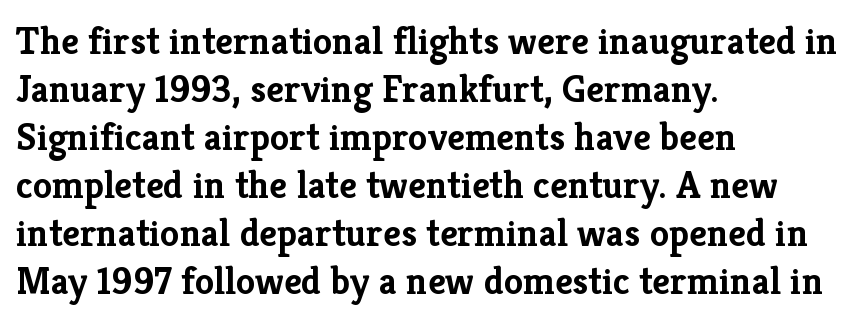
What kind of face is this? One with serifs. Anything drawn beneath the words? Only blank space. No extra tracking has been applied to these lines. A dark, heavy texture on the line: the type is bold. It's the straight-up-and-down kind of type. You could not count columns in this text — the font is proportionally spaced.
